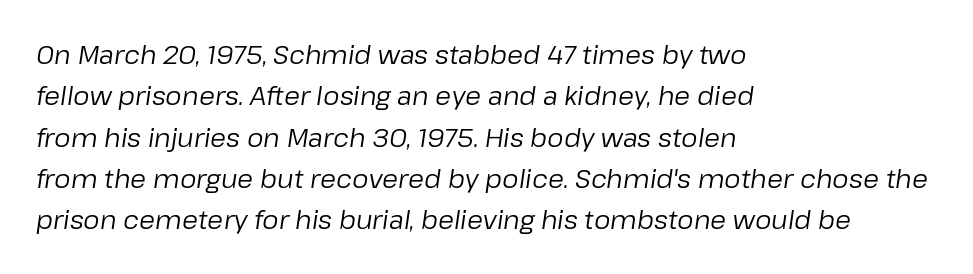
The lines are quadded left. Default kerning and tracking; the words read as compact shapes. Quick note: interline space is typical. The face looks like a standard text weight, possibly lighter.
